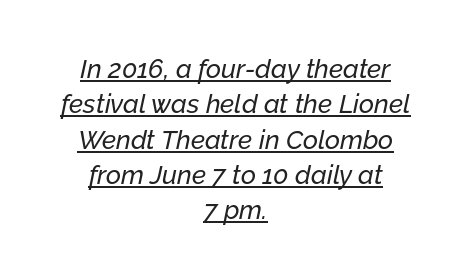
{"italic": "yes", "lean": "right", "slant_degrees": 12, "underline": "yes", "align": "center", "line_spacing": "normal", "line_spacing_ratio": 1.36, "letter_spacing": "normal", "letter_spacing_em": 0.0, "glyph_px": 26}
